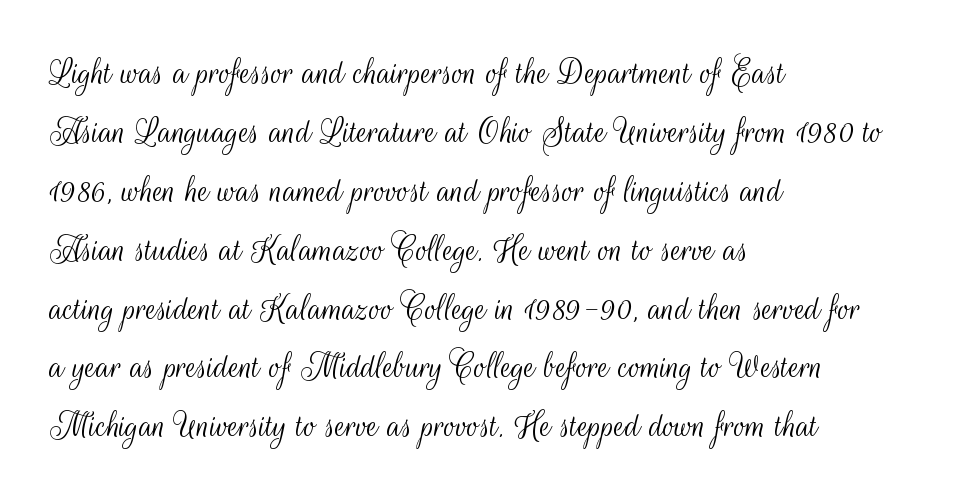
The image shows 39 px light, condensed sans-serif type; set left-aligned, normal line spacing (1.51x), normal letter spacing, not underlined; medium stroke contrast and a small x-height.
